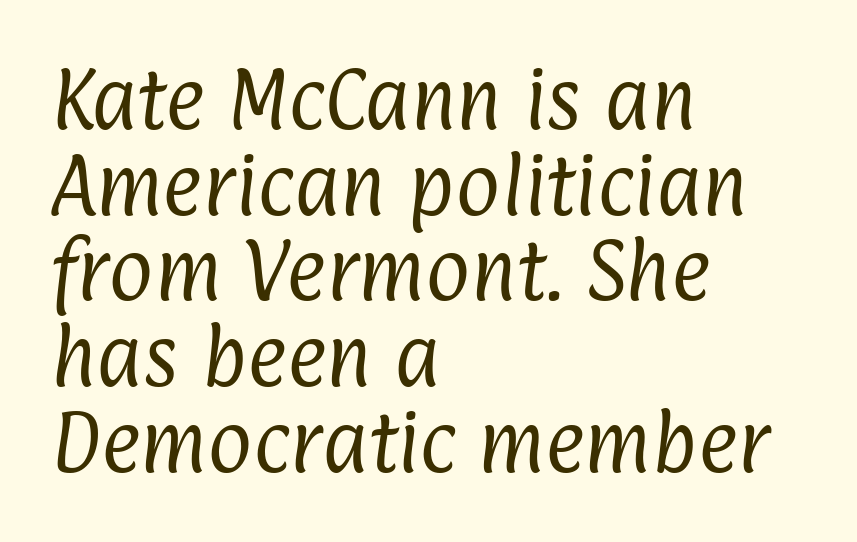
{"serif": "no", "bold": "no", "weight": "regular", "width": "condensed", "stroke_contrast": "low", "x_height": "medium", "monospaced": "no", "underline": "no", "align": "left", "line_spacing": "normal", "line_spacing_ratio": 1.26, "letter_spacing": "normal", "letter_spacing_em": 0.0, "glyph_px": 68}
